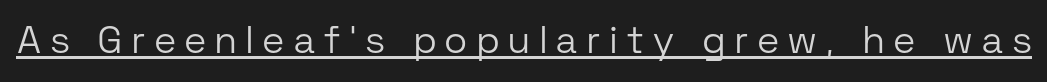
Q: Is the text bold? A: No.
Q: Is the text italic (slanted)? A: No, it is upright.
Q: Is the typeface a serif or a sans-serif typeface? A: Sans-serif.
Q: Is the text underlined? A: Yes.
Q: Is the spacing between letters normal or unusually wide? A: Unusually wide.
Q: Width (condensed, normal, or wide)? A: Normal.
Q: Stroke contrast? A: Low.
Q: x-height? A: Medium.
Q: Monospaced? A: No.
